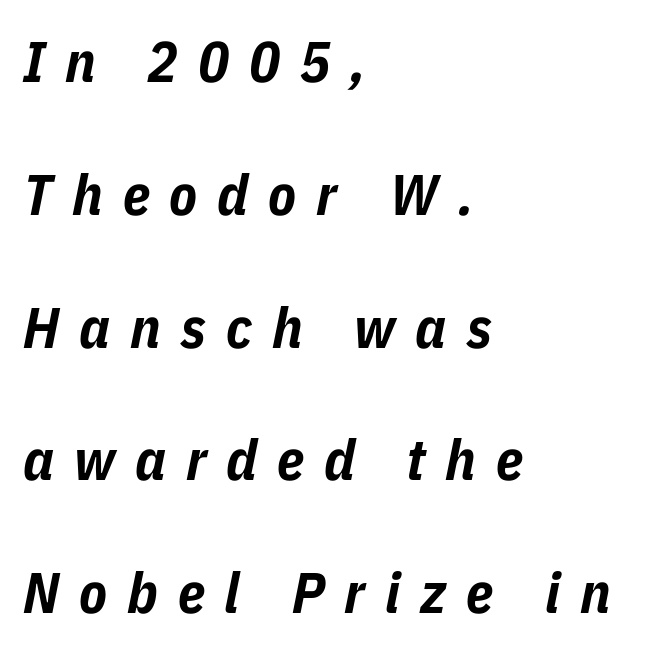
Q: Is the text bold? A: Yes.
Q: Is the text italic (slanted)? A: Yes, it leans right by about 11 degrees.
Q: Is the text underlined? A: No.
Q: How is the paragraph aligned? A: Left-aligned.
Q: Is the spacing between letters normal or unusually wide? A: Unusually wide.
Q: Is the spacing between lines tight, normal or loose? A: Loose.
Q: Width (condensed, normal, or wide)? A: Condensed.
Q: Stroke contrast? A: Low.
Q: x-height? A: Medium.
Q: Monospaced? A: No.
